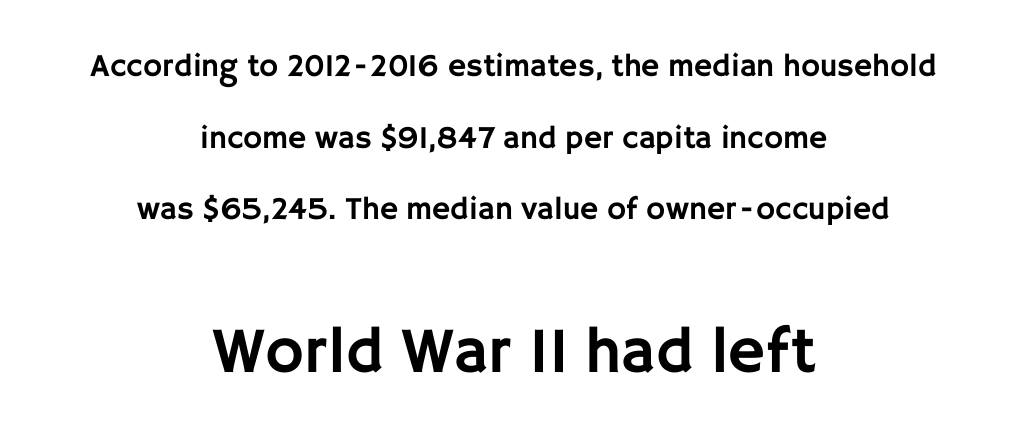
The image shows 65 px sans-serif type, upright; set centered, loose line spacing (2.24x), normal letter spacing, not underlined; the second (bottom) block is 2.03x larger; low stroke contrast and a large x-height.
